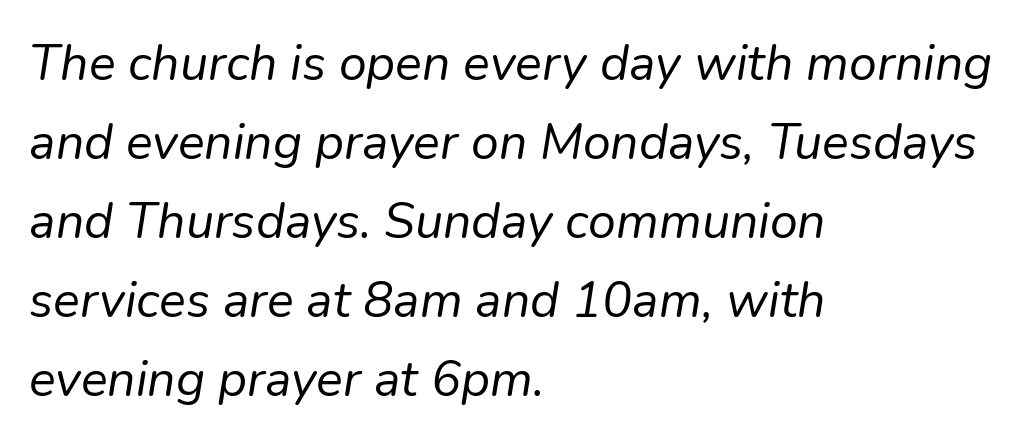
Honestly, the row spacing looks completely unremarkable. Stems and bowls with no extra thickness — not bold. Proportional: the letters do not fall into vertical columns. The passage shown leans; its letterforms are oblique.
